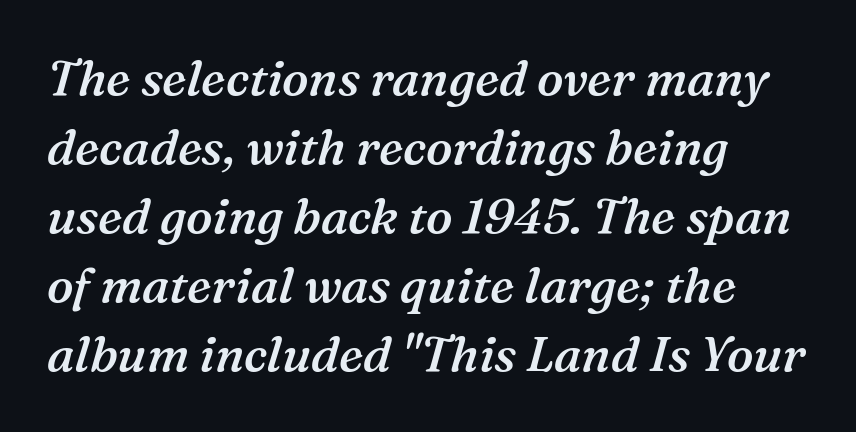
The image shows 49 px semibold serif type, italic (leaning right); set left-aligned, normal line spacing (1.41x), normal letter spacing, not underlined; medium stroke contrast and a medium x-height.
